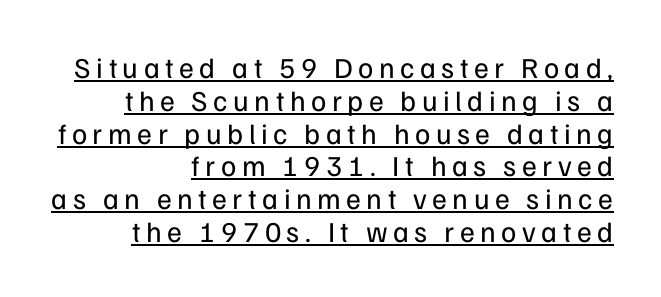
Q: Is the text bold? A: No.
Q: Is the text italic (slanted)? A: No, it is upright.
Q: Is the typeface a serif or a sans-serif typeface? A: Sans-serif.
Q: Is the text underlined? A: Yes.
Q: How is the paragraph aligned? A: Right-aligned.
Q: Is the spacing between lines tight, normal or loose? A: Tight.
Q: Width (condensed, normal, or wide)? A: Normal.
Q: Stroke contrast? A: Low.
Q: x-height? A: Medium.
Q: Monospaced? A: No.
